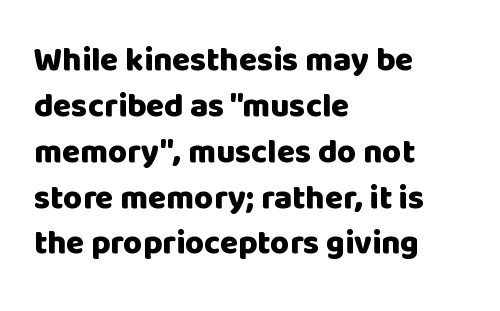
The image shows 33 px heavy sans-serif type, upright; set left-aligned, normal line spacing (1.39x), normal letter spacing, not underlined; low stroke contrast and a large x-height.
